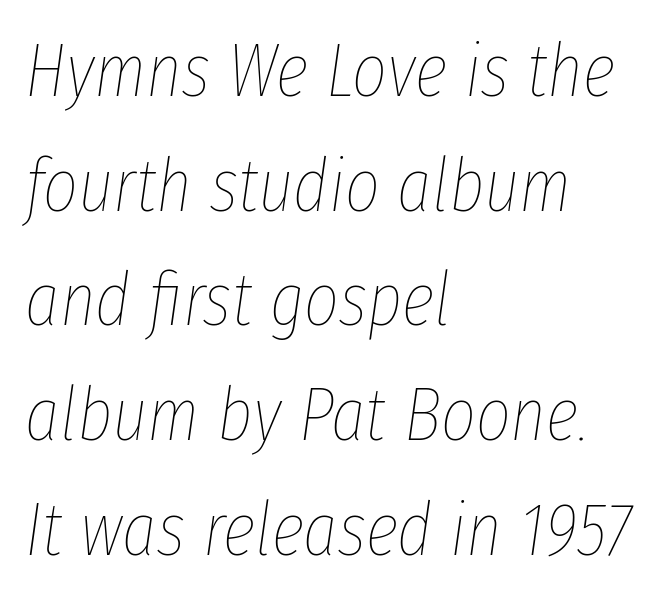
Alignment: flush left. Slant detected: the letters are inclined. Observe the ordinary spacing: letters are neighbours, not strangers. The line-height multiplier appears to be the usual default. Words float on clear page, feet unadorned.
